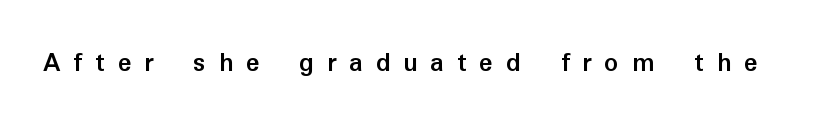
The typography opts for an upright posture over an oblique one. The font is running at its bold setting. You could not count columns in this text — the font is proportionally spaced. The rendering inserts visible extra space after every character. The characters display no serif detailing; their extremities are plain.
